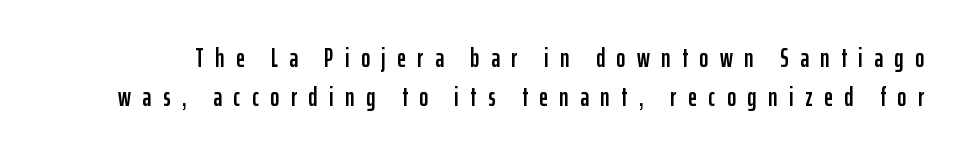
The image shows 27 px text type, upright; set normal line spacing (1.43x), unusually wide letter spacing (+0.43 em), not underlined.
